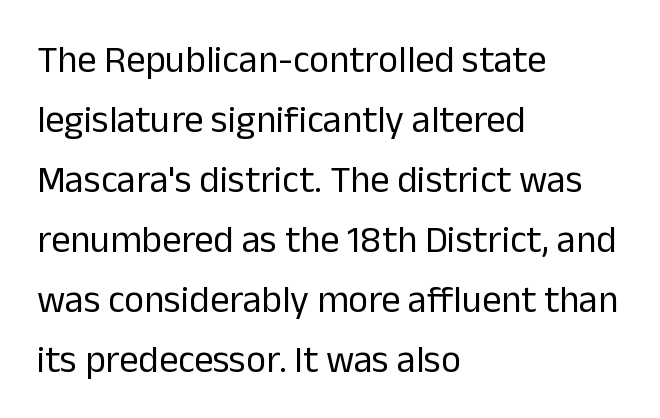
Rows of type keep a routine distance in the vertical direction. The face used here is proportionally spaced, like ordinary book or web type. A roman cut, with each character standing at attention. All the whitespace from short lines collects on the right.
